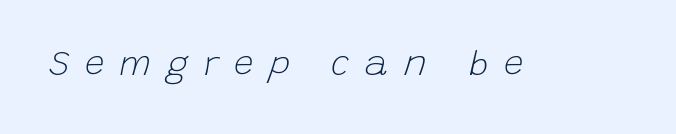
Words float on clear page, feet unadorned. Spacing verdict: proportional, widths tailored to each character. You could only call the tracking loose — the letters float apart. Tall strokes in this sample are angled rather than plumb. Weight: regular or lighter.
